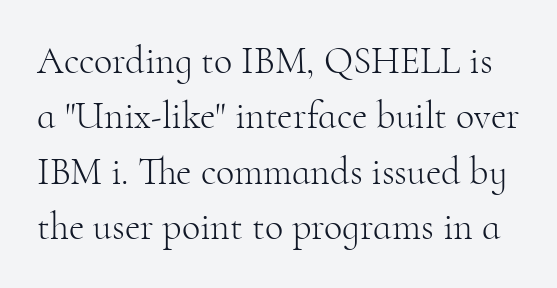
{"serif": "yes", "italic": "no", "bold": "no", "weight": "light", "width": "normal", "stroke_contrast": "high", "x_height": "small", "monospaced": "no", "underline": "no", "line_spacing": "normal", "line_spacing_ratio": 1.46, "letter_spacing": "normal", "letter_spacing_em": 0.0, "glyph_px": 38}
